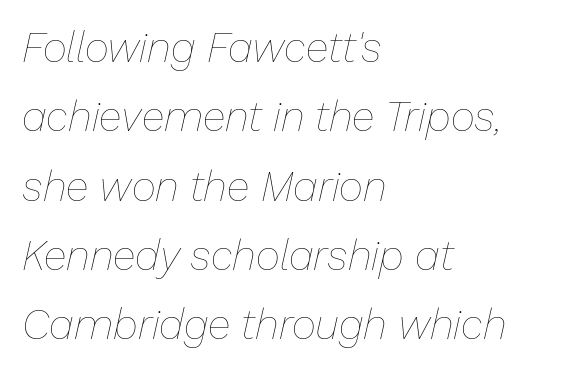
The image shows 42 px thin type, italic (leaning right); set left-aligned, normal line spacing (1.65x), normal letter spacing, not underlined; low stroke contrast and a medium x-height.
